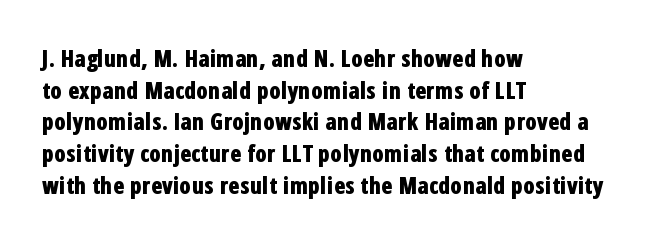
The image shows 23 px bold type, upright; set left-aligned, normal line spacing (1.38x), normal letter spacing, not underlined.
